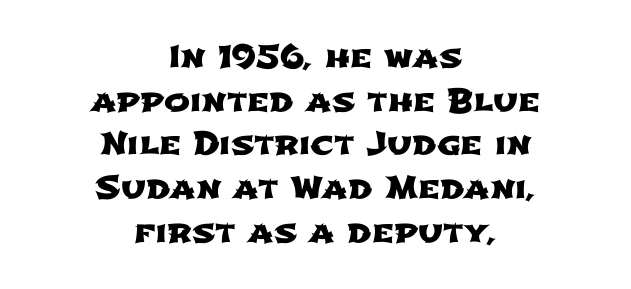
Rows of type keep a routine distance in the vertical direction. Nobody drew a line under any word here. Short note: letters normally spaced. Both edges are ragged and mirror each other, which tells us the setting is centered. Do the characters align in a grid? No, the font is proportional. The type family on display is of the sans-serif kind.
